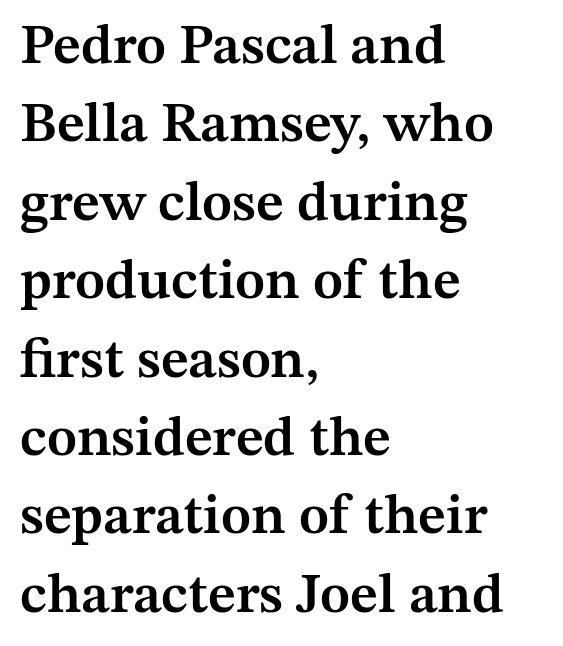
{"serif": "yes", "italic": "no", "bold": "semi", "weight": "semibold", "width": "normal", "stroke_contrast": "medium", "x_height": "medium", "monospaced": "no", "underline": "no", "align": "left", "line_spacing": "normal", "line_spacing_ratio": 1.4, "letter_spacing": "normal", "letter_spacing_em": 0.0, "glyph_px": 56}
